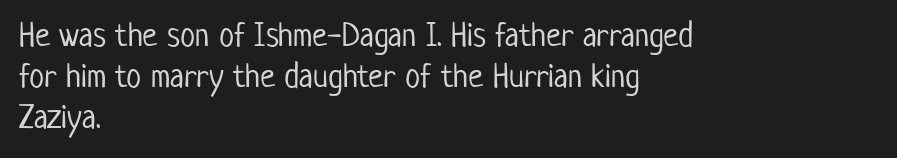
Horizontally, the lines are justified to the leading edge only. Do the characters align in a grid? No, the font is proportional. The space directly below the letters is spotless. This is sans-serif lettering, the kind often seen on screens and signage.
